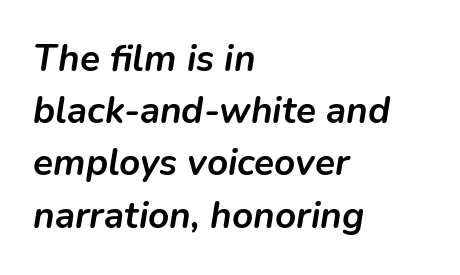
One glance says typical: line gaps are just what's usual. Between one letter and the next there's only the usual sliver of space. These lines are rendered in a variable-pitch font. Clear beneath every line of the passage.
